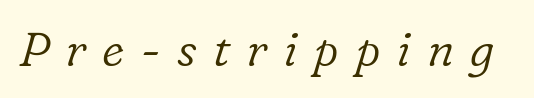
The image shows 48 px light serif type, italic (leaning right); set unusually wide letter spacing (+0.33 em), not underlined; low stroke contrast and a medium x-height.
